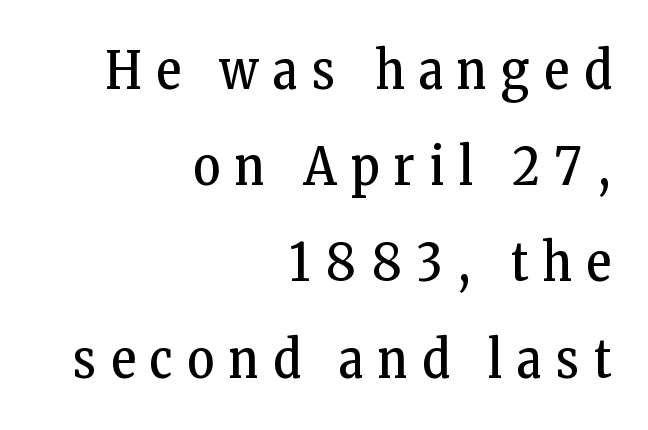
{"serif": "yes", "italic": "no", "bold": "no", "weight": "regular", "width": "condensed", "stroke_contrast": "low", "x_height": "medium", "monospaced": "no", "underline": "no", "align": "right", "line_spacing_ratio": 1.85, "letter_spacing": "wide", "letter_spacing_em": 0.29, "glyph_px": 52}
